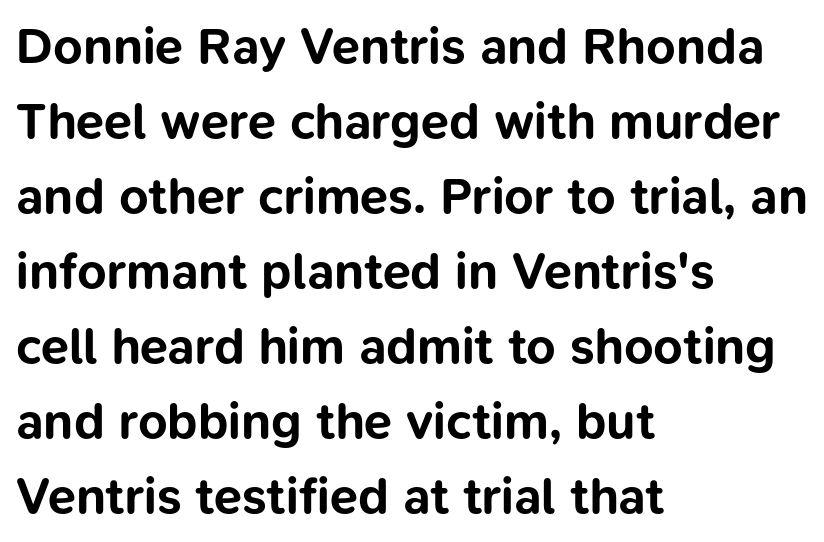
The passage shown is typed in a proportional face where columns would drift. It's the straight-up-and-down kind of type. These lines sit exactly where default settings would place them. There is no visible air inserted between adjacent glyphs. This rendering employs a face without finishing strokes, i.e., a sans-serif. Each line starts at the same left margin while the right side varies.
